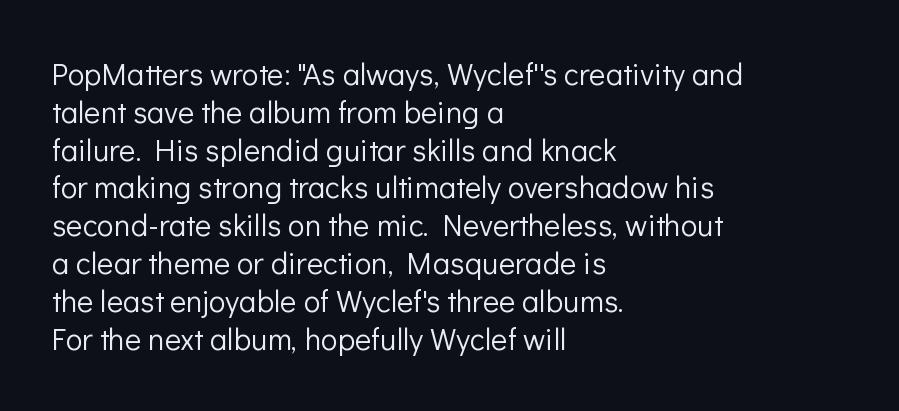
The image shows 31 px light sans-serif type, upright; set left-aligned, line spacing 1.22x, normal letter spacing, not underlined; low stroke contrast and a medium x-height.
